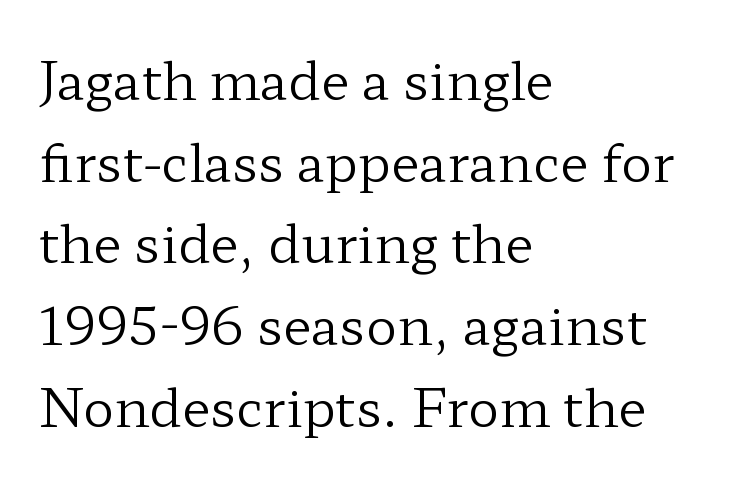
{"serif": "yes", "italic": "no", "bold": "no", "weight": "regular", "width": "wide", "stroke_contrast": "low", "x_height": "medium", "monospaced": "no", "underline": "no", "align": "left", "line_spacing": "normal", "line_spacing_ratio": 1.57, "letter_spacing": "normal", "letter_spacing_em": 0.0, "glyph_px": 52}
